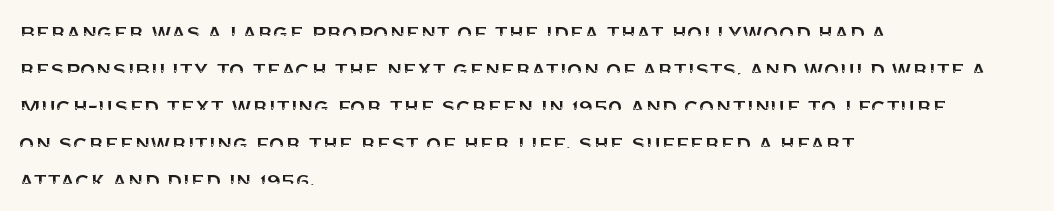
{"italic": "no", "underline": "no", "align": "left", "line_spacing": "normal", "line_spacing_ratio": 1.48, "letter_spacing": "normal", "letter_spacing_em": 0.0, "glyph_px": 25}
